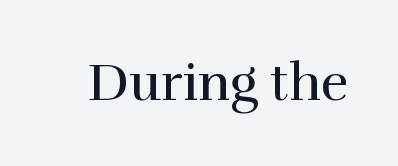
{"serif": "yes", "italic": "no", "bold": "no", "weight": "regular", "width": "normal", "stroke_contrast": "high", "x_height": "medium", "monospaced": "no", "underline": "no", "letter_spacing": "normal", "letter_spacing_em": 0.0, "glyph_px": 52}
